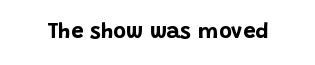
Short note: letters normally spaced. Words float on clear page, feet unadorned. The letters stand upright; this is a roman face. Heavy, bold letterforms.
